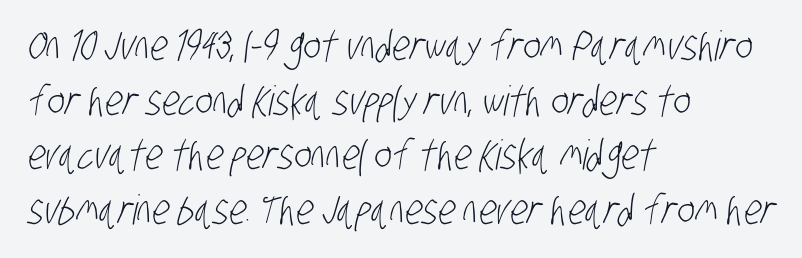
The image shows 41 px light, condensed sans-serif type; set left-aligned, normal line spacing (1.33x), normal letter spacing, not underlined; low stroke contrast and a large x-height.
